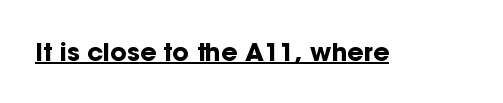
The face used here appears with an underline applied. Nope, not italic — everything's standing straight. This is heavy type, rendered in bold. Nobody touched the tracking dial on this one.
